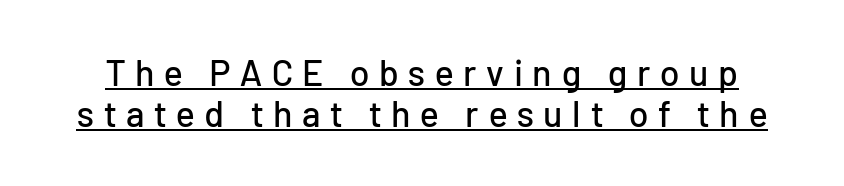
Is there any slant? The stems are plumb. The rendering inserts visible extra space after every character. Is there much room between lines? No — they nearly touch. Caption: lettering with a line underneath. Type style note: lacks serifs. These lines are rendered in a variable-pitch font.
